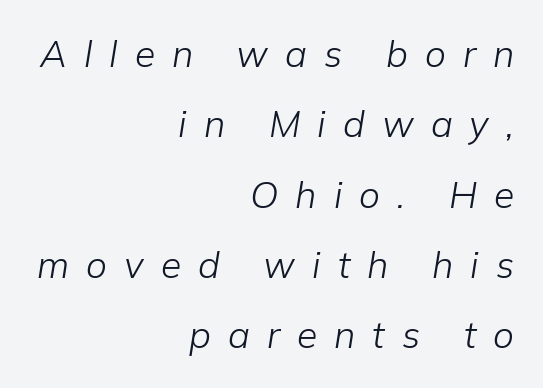
Q: Is the text bold? A: No.
Q: Is the text italic (slanted)? A: Yes, it leans right by about 9 degrees.
Q: Is the text underlined? A: No.
Q: How is the paragraph aligned? A: Right-aligned.
Q: Is the spacing between letters normal or unusually wide? A: Unusually wide.
Q: Is the spacing between lines tight, normal or loose? A: Loose.
Q: Width (condensed, normal, or wide)? A: Normal.
Q: Stroke contrast? A: Low.
Q: x-height? A: Medium.
Q: Monospaced? A: No.
